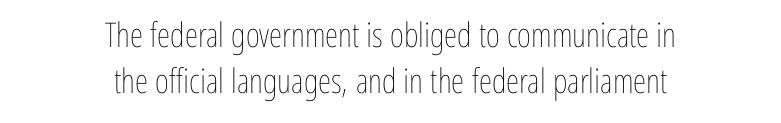
The image shows 34 px thin, condensed type, upright; set centered, normal line spacing (1.34x), normal letter spacing, not underlined; low stroke contrast and a medium x-height.
